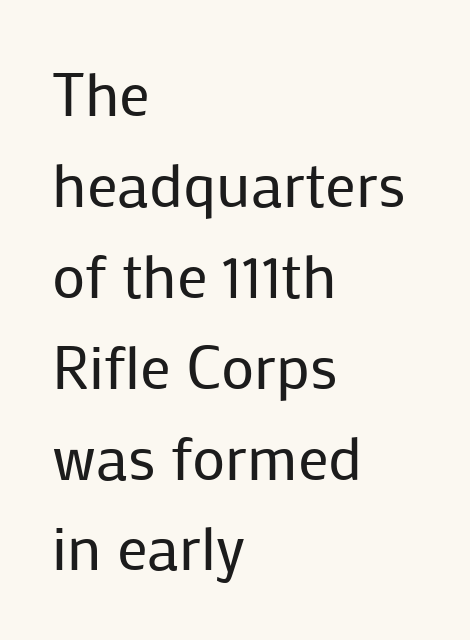
Short note: letters normally spaced. Teacher's note: observe the even left margin — that is flush-left alignment. A typesetter would call this leading conventional body-copy spacing. The type sits square on the baseline with zero lean.
